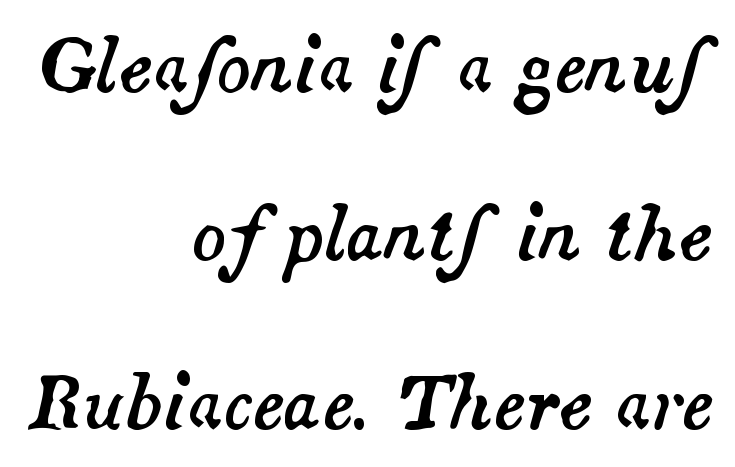
Q: Is the text italic (slanted)? A: Yes, it leans right by about 14 degrees.
Q: Is the text underlined? A: No.
Q: How is the paragraph aligned? A: Right-aligned.
Q: Is the spacing between letters normal or unusually wide? A: Normal.
Q: Is the spacing between lines tight, normal or loose? A: Loose.
Q: Width (condensed, normal, or wide)? A: Normal.
Q: Stroke contrast? A: Medium.
Q: x-height? A: Small.
Q: Monospaced? A: No.
